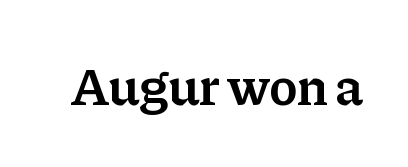
{"serif": "yes", "italic": "no", "bold": "semi", "weight": "semibold", "width": "normal", "stroke_contrast": "low", "x_height": "medium", "monospaced": "no", "underline": "no", "letter_spacing": "normal", "letter_spacing_em": 0.0, "glyph_px": 54}
